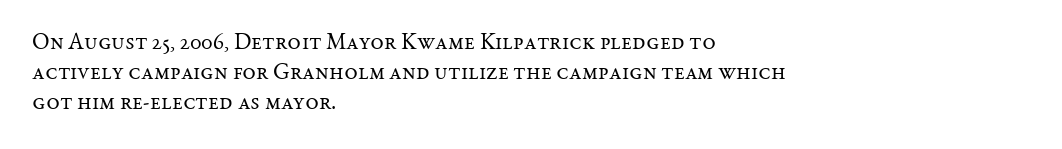
Teacher's note: observe the even left margin — that is flush-left alignment. Does extra space separate the letters? No, they use regular spacing. In terms of posture, this sample is upright. The glyphs are unaccompanied by any horizontal stroke below them. The lines sit at an ordinary, default distance from one another.
